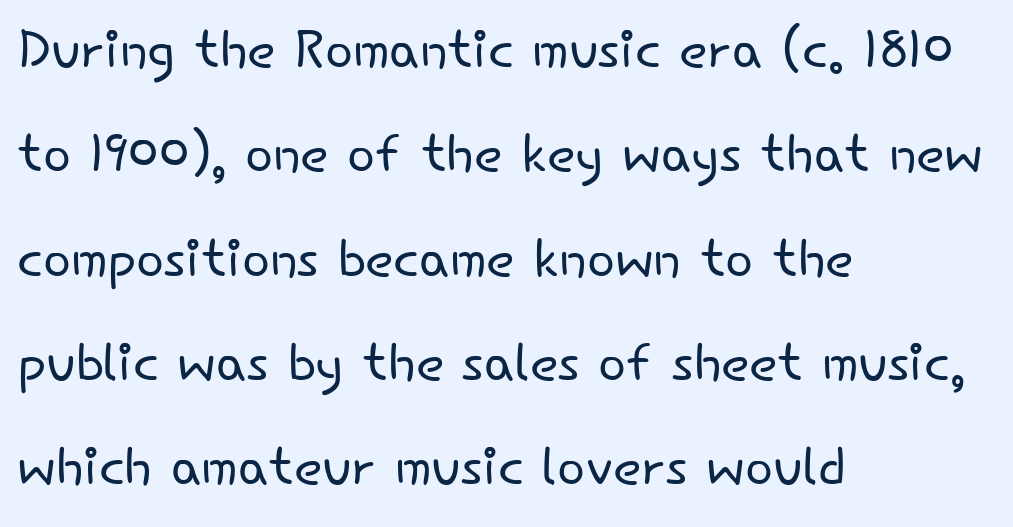
Q: Is the text bold? A: No.
Q: Is the text italic (slanted)? A: No, it is upright.
Q: Is the typeface a serif or a sans-serif typeface? A: Sans-serif.
Q: Is the text underlined? A: No.
Q: How is the paragraph aligned? A: Left-aligned.
Q: Is the spacing between letters normal or unusually wide? A: Normal.
Q: Is the spacing between lines tight, normal or loose? A: Normal.
Q: Width (condensed, normal, or wide)? A: Normal.
Q: Stroke contrast? A: Low.
Q: x-height? A: Small.
Q: Monospaced? A: No.
